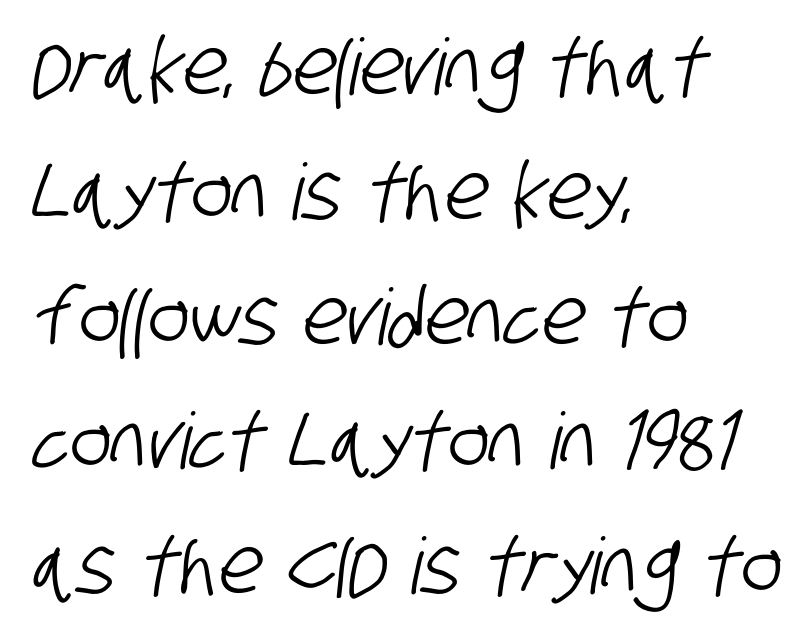
Decoration check: the copy has no underline. Between one letter and the next there's only the usual sliver of space. Looks like regular typesetting: each glyph gets only the width it needs. One glance says typical: line gaps are just what's usual.
